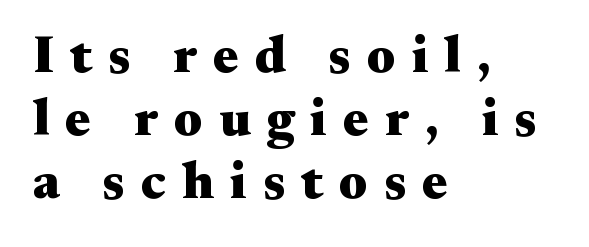
The image shows 53 px heavy, wide serif type, upright; set left-aligned, line spacing 1.19x, unusually wide letter spacing (+0.3 em), not underlined; medium stroke contrast and a small x-height.
